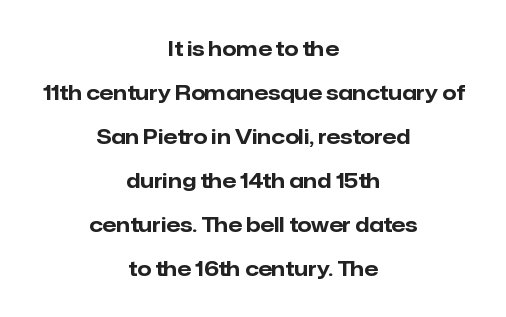
These lines were composed using upright roman letters. Typesetter's note: full bold, strokes at maximum text heaviness. Loosely led — the rows are spread out. Default kerning and tracking; the words read as compact shapes.
